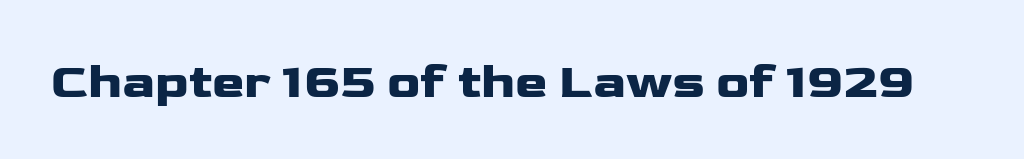
The image shows 49 px wide sans-serif type, upright; set normal letter spacing, not underlined; low stroke contrast and a medium x-height.
